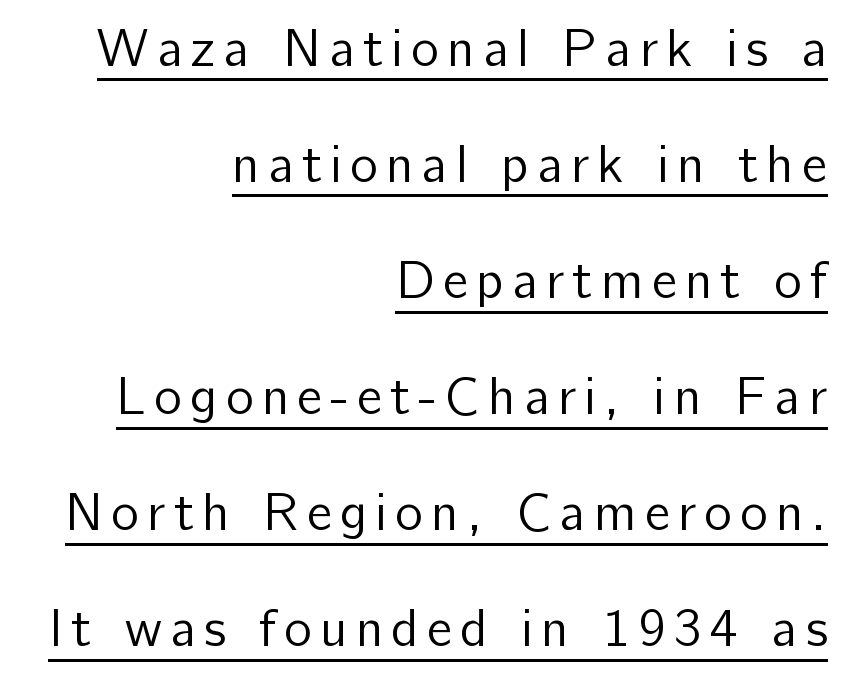
The image shows 53 px regular-weight sans-serif type, upright; set right-aligned, loose line spacing (2.19x), underlined; low stroke contrast and a medium x-height.
